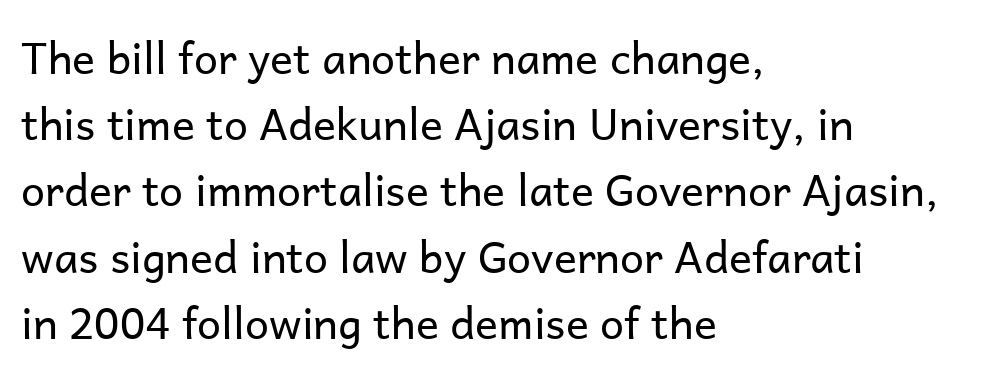
The image shows 43 px regular-weight sans-serif type, upright; set left-aligned, normal line spacing (1.54x), normal letter spacing, not underlined; low stroke contrast and a medium x-height.
